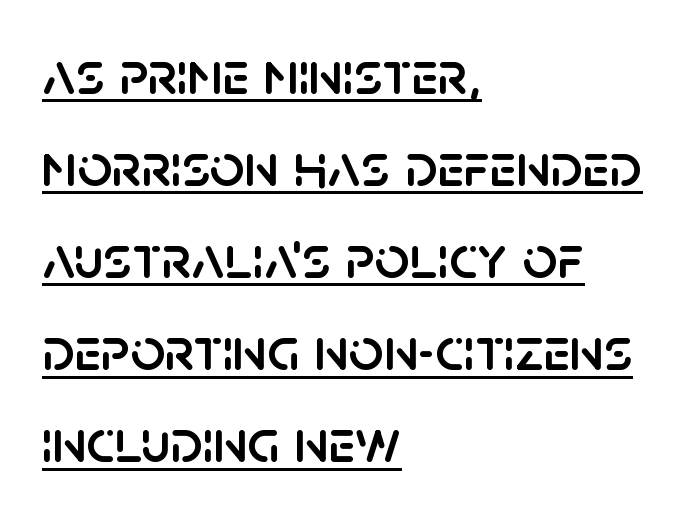
{"serif": "no", "italic": "no", "width": "normal", "stroke_contrast": "low", "x_height": "large", "monospaced": "no", "underline": "yes", "align": "left", "line_spacing": "normal", "line_spacing_ratio": 1.51, "letter_spacing": "normal", "letter_spacing_em": 0.0, "glyph_px": 61}
